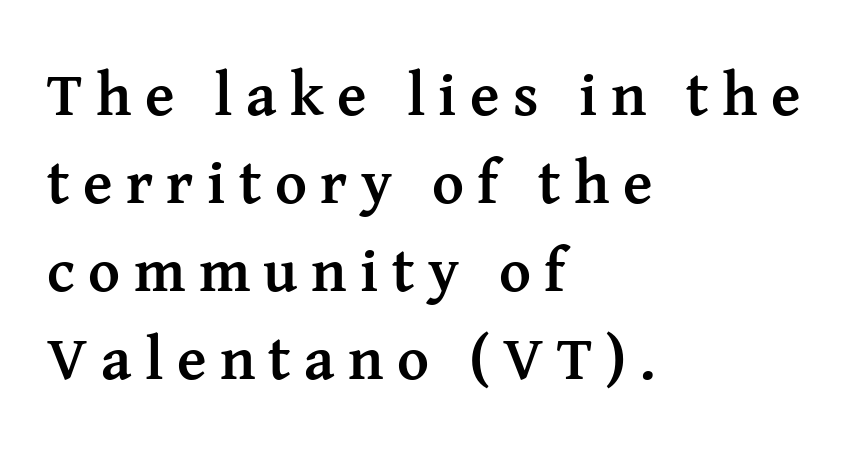
{"serif": "yes", "italic": "no", "bold": "yes", "weight": "semibold", "width": "normal", "stroke_contrast": "medium", "x_height": "medium", "monospaced": "no", "underline": "no", "align": "left", "line_spacing": "normal", "line_spacing_ratio": 1.44, "letter_spacing": "wide", "letter_spacing_em": 0.22, "glyph_px": 61}
